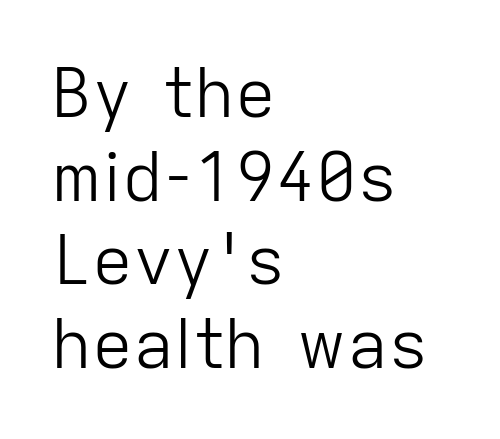
{"serif": "no", "italic": "no", "bold": "no", "weight": "light", "width": "normal", "stroke_contrast": "low", "x_height": "medium", "monospaced": "no", "underline": "no", "align": "left", "line_spacing_ratio": 1.23, "letter_spacing": "normal", "letter_spacing_em": 0.0, "glyph_px": 68}
